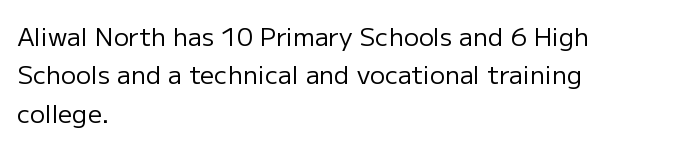
{"italic": "no", "bold": "no", "underline": "no", "align": "left", "line_spacing": "normal", "line_spacing_ratio": 1.54, "letter_spacing": "normal", "letter_spacing_em": 0.0, "glyph_px": 25}
